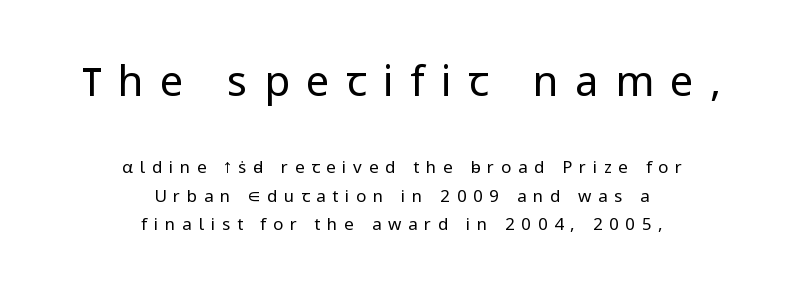
{"serif": "no", "italic": "no", "bold": "no", "weight": "regular", "width": "normal", "stroke_contrast": "low", "x_height": "medium", "monospaced": "no", "underline": "no", "align": "center", "line_spacing": "normal", "line_spacing_ratio": 1.66, "letter_spacing": "wide", "letter_spacing_em": 0.39, "larger_block": "first", "size_ratio": 2.47, "glyph_px": 42}
